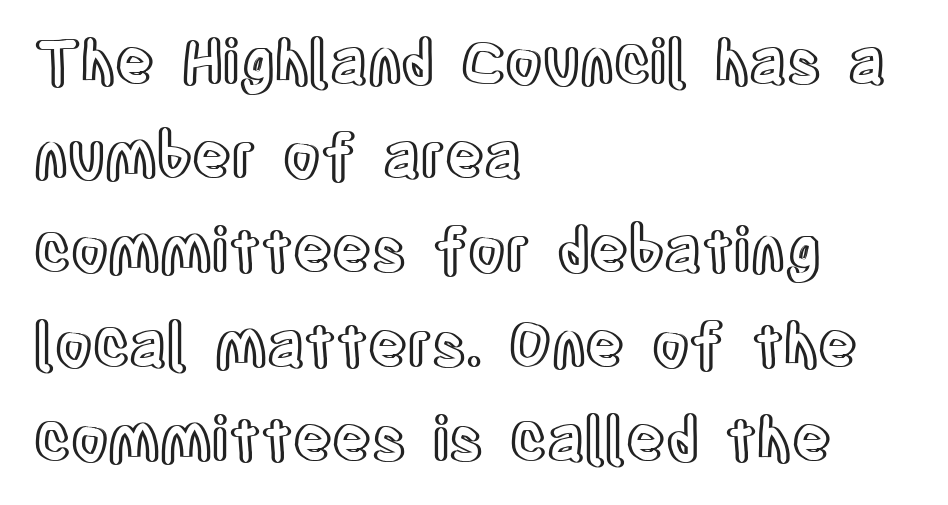
{"italic": "no", "width": "condensed", "x_height": "large", "monospaced": "no", "underline": "no", "align": "left", "line_spacing": "normal", "line_spacing_ratio": 1.57, "letter_spacing": "normal", "letter_spacing_em": 0.0, "glyph_px": 60}
